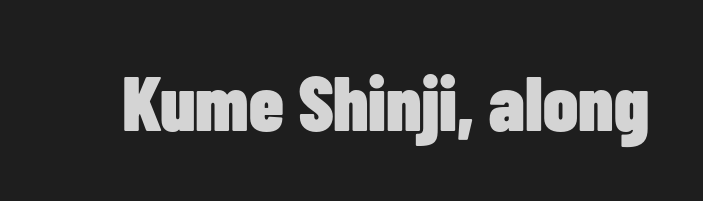
The image shows 77 px heavy, condensed sans-serif type, upright; set normal letter spacing, not underlined; low stroke contrast and a medium x-height.
